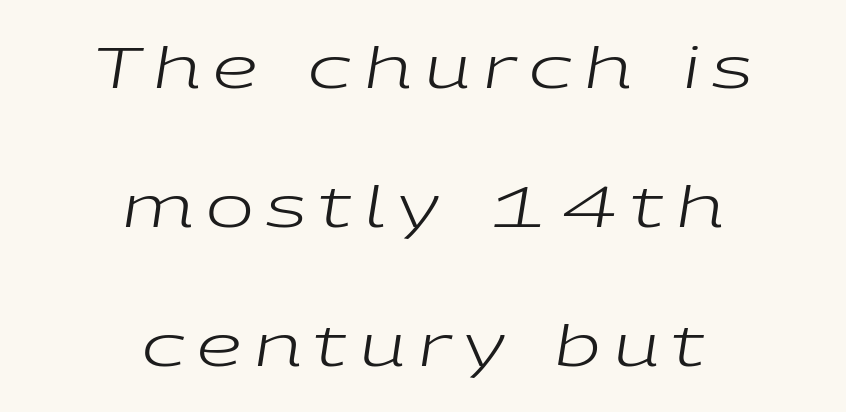
Students, note that the glyphs here are deliberately spaced far apart. You could not count columns in this text — the font is proportionally spaced. The characters are drawn with everyday or finer stroke widths. This is oblique type, the kind used for emphasis or titles. Compared with a flush-left layout, this one balances lines on the center instead.
